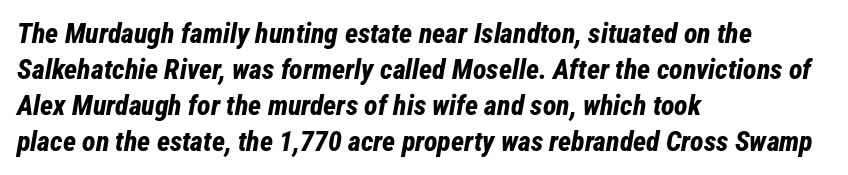
Words float on clear page, feet unadorned. The passage shown leans; its letterforms are oblique. The glyphs have the mass of a bold cut. Leading matches the norm, producing a regular column.
